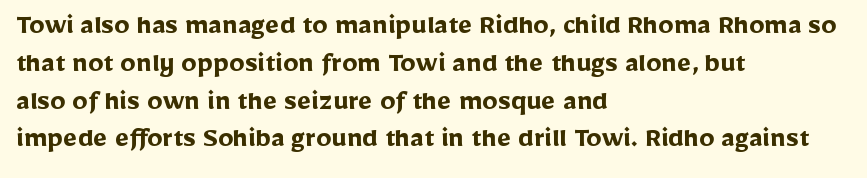
{"serif": "no", "italic": "no", "bold": "yes", "weight": "semibold", "width": "normal", "stroke_contrast": "low", "x_height": "medium", "monospaced": "no", "underline": "no", "align": "left", "line_spacing_ratio": 1.22, "letter_spacing": "normal", "letter_spacing_em": 0.0, "glyph_px": 31}
